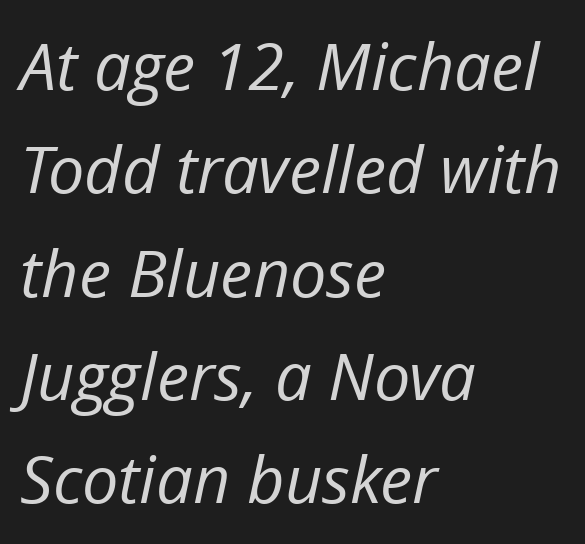
The image shows 65 px regular-weight type, italic (leaning right); set left-aligned, normal line spacing (1.59x), normal letter spacing, not underlined; low stroke contrast and a medium x-height.
